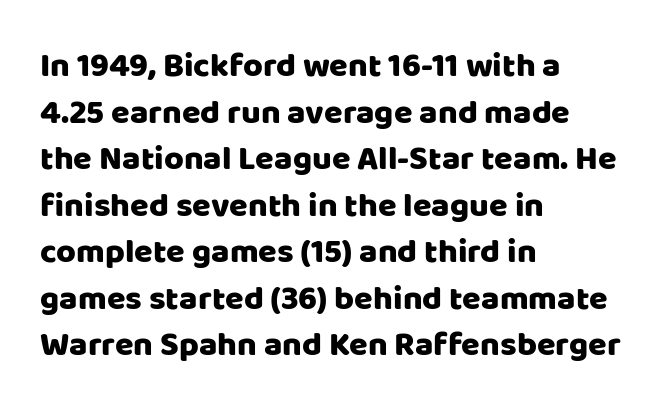
Notice how the passage keeps a crisp vertical edge on the left only. Each letter keeps its own natural width here, so spacing adapts to shape. Students, note that the glyphs here touch the page at normal intervals. Posture: straight, roman, zero tilt. What's the leading like? Ordinary, nothing unusual. The passage shown is not underscored anywhere.
